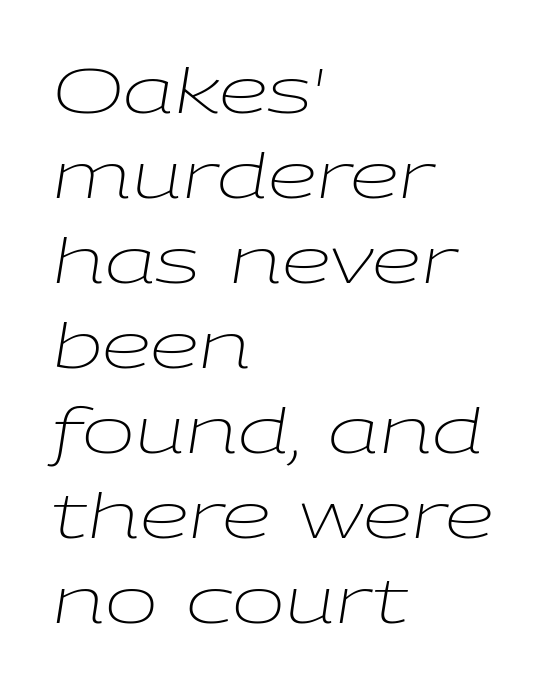
The rendering uses natural spacing where letterforms have individual widths. Notice how the passage keeps a crisp vertical edge on the left only. Successive baselines arrive at the customary interval. The rendering applies a slant to the glyphs. The strokes are not fattened; the text isn't bold. Does extra space separate the letters? No, they use regular spacing.
